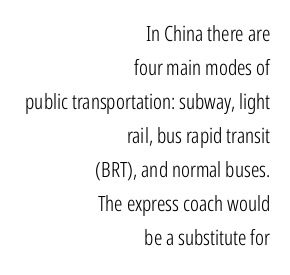
The image shows 21 px text type, upright; set right-aligned, normal line spacing (1.62x), normal letter spacing, not underlined.
